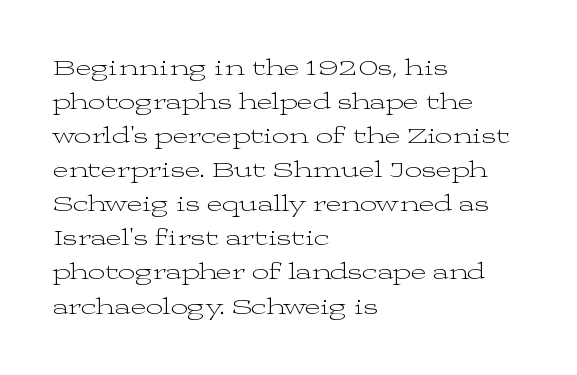
Just letters on the line, the space beneath them empty. The lines sit at an ordinary, default distance from one another. Reading down the block, your eye returns to a fixed left position each line. Think standard paragraph weight, or any step lighter than that.
